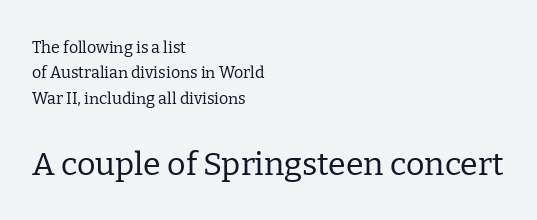
The image shows 32 px regular-weight serif type, upright; set left-aligned, normal line spacing (1.59x), normal letter spacing, not underlined; the second (bottom) block is 2.0x larger; low stroke contrast and a medium x-height.
